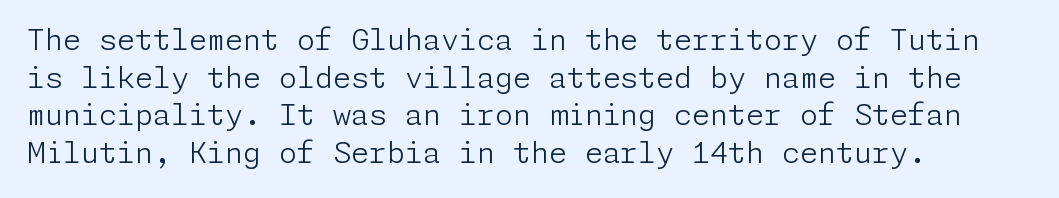
Q: Is the text bold? A: No.
Q: Is the text italic (slanted)? A: No, it is upright.
Q: Is the typeface a serif or a sans-serif typeface? A: Sans-serif.
Q: Is the text underlined? A: No.
Q: How is the paragraph aligned? A: Left-aligned.
Q: Is the spacing between letters normal or unusually wide? A: Normal.
Q: Is the spacing between lines tight, normal or loose? A: Normal.
Q: Width (condensed, normal, or wide)? A: Normal.
Q: Stroke contrast? A: Low.
Q: x-height? A: Medium.
